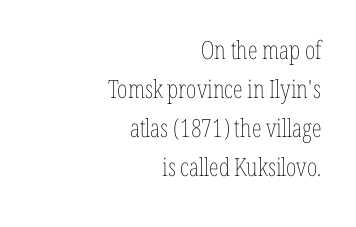
The image shows 25 px text type, upright; set right-aligned, normal line spacing (1.56x), normal letter spacing, not underlined.
